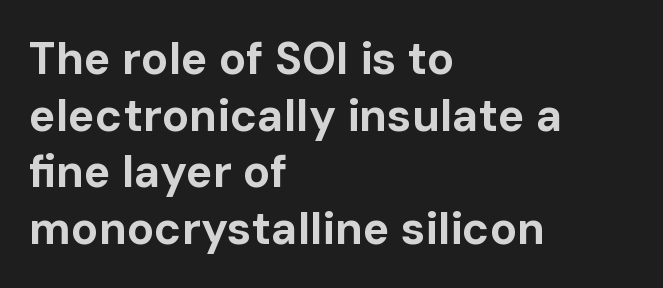
{"serif": "no", "italic": "no", "bold": "yes", "weight": "bold", "width": "normal", "stroke_contrast": "low", "x_height": "medium", "monospaced": "no", "underline": "no", "align": "left", "line_spacing": "normal", "line_spacing_ratio": 1.26, "letter_spacing": "normal", "letter_spacing_em": 0.0, "glyph_px": 45}
